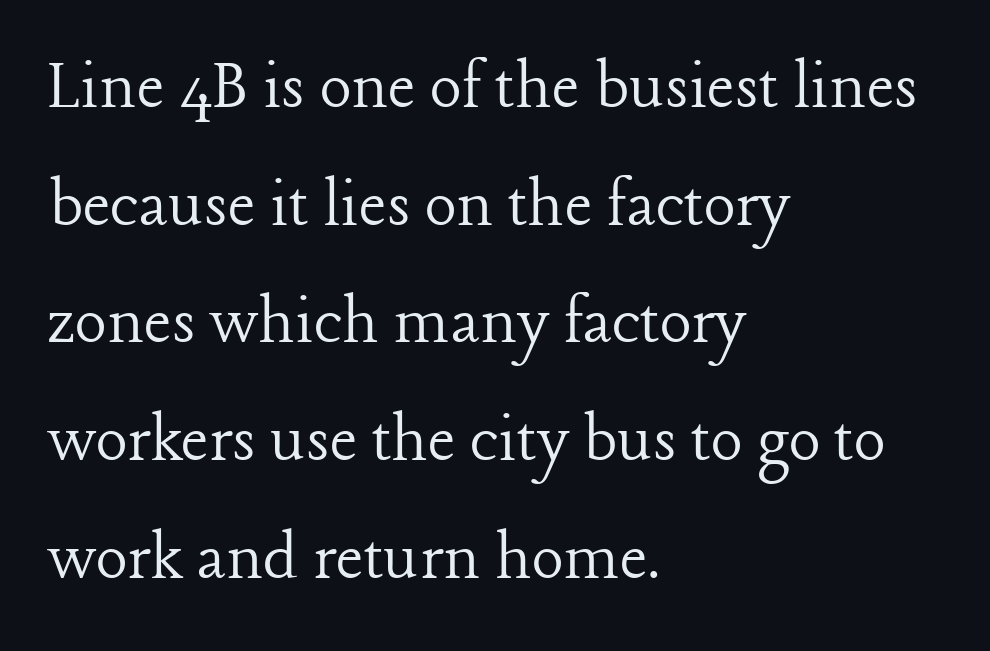
{"serif": "yes", "italic": "no", "bold": "no", "weight": "light", "width": "normal", "stroke_contrast": "low", "x_height": "medium", "monospaced": "no", "underline": "no", "align": "left", "line_spacing": "normal", "line_spacing_ratio": 1.57, "letter_spacing": "normal", "letter_spacing_em": 0.0, "glyph_px": 75}
